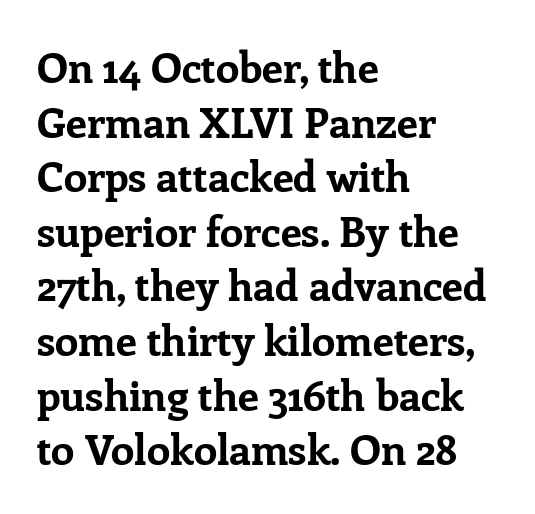
Q: Is the text bold? A: Yes.
Q: Is the text italic (slanted)? A: No, it is upright.
Q: Is the typeface a serif or a sans-serif typeface? A: Serif.
Q: Is the text underlined? A: No.
Q: How is the paragraph aligned? A: Left-aligned.
Q: Is the spacing between letters normal or unusually wide? A: Normal.
Q: Is the spacing between lines tight, normal or loose? A: Normal.
Q: Width (condensed, normal, or wide)? A: Normal.
Q: Stroke contrast? A: Low.
Q: x-height? A: Medium.
Q: Monospaced? A: No.
